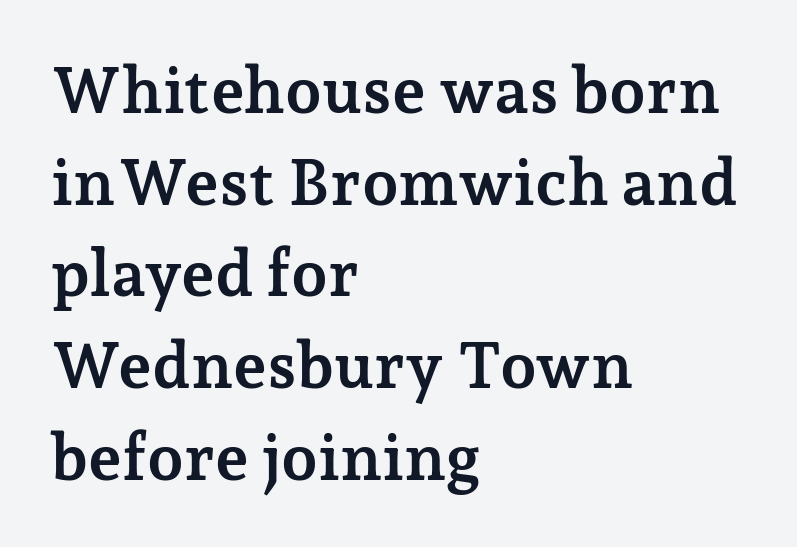
{"serif": "yes", "italic": "no", "bold": "yes", "weight": "semibold", "width": "normal", "stroke_contrast": "low", "x_height": "medium", "monospaced": "no", "underline": "no", "align": "left", "line_spacing": "normal", "line_spacing_ratio": 1.41, "letter_spacing": "normal", "letter_spacing_em": 0.0, "glyph_px": 65}
